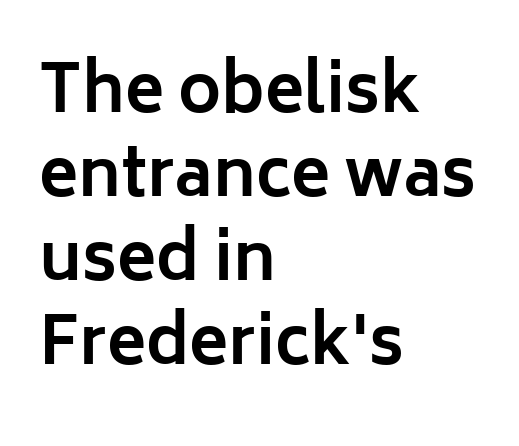
Typesetter's note: full bold, strokes at maximum text heaviness. The characters display no serif detailing; their extremities are plain. The paragraph has a hard left edge and a soft right edge. The space between consecutive lines is moderate.
